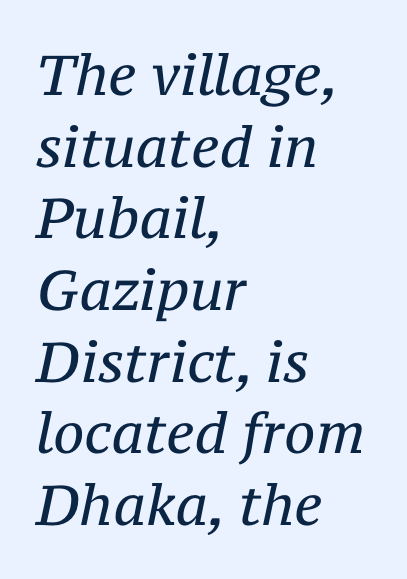
{"serif": "yes", "italic": "yes", "lean": "right", "slant_degrees": 12, "bold": "no", "weight": "regular", "width": "normal", "stroke_contrast": "medium", "x_height": "medium", "monospaced": "no", "underline": "no", "align": "left", "line_spacing": "normal", "line_spacing_ratio": 1.28, "letter_spacing": "normal", "letter_spacing_em": 0.0, "glyph_px": 56}
